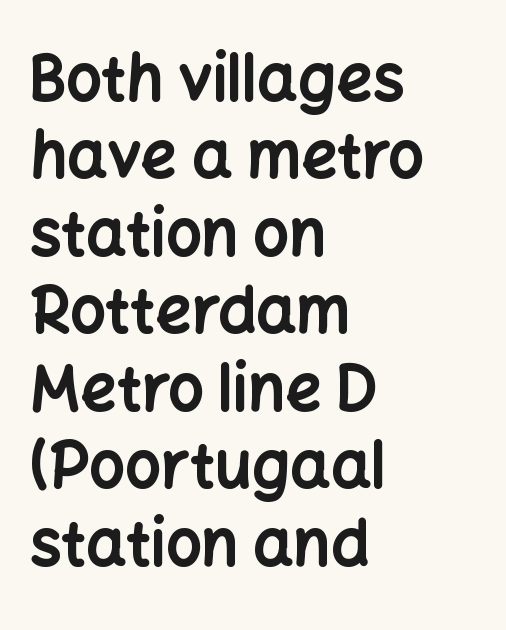
The image shows 63 px bold sans-serif type, upright; set left-aligned, line spacing 1.23x, normal letter spacing, not underlined; low stroke contrast and a medium x-height.
